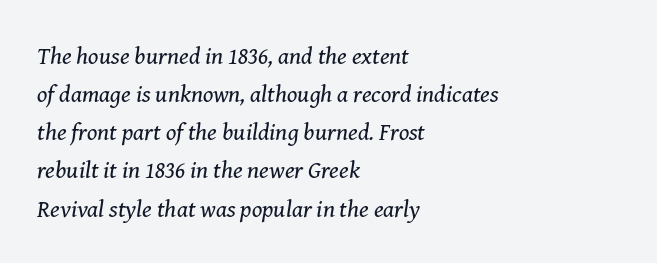
The image shows 24 px text type, italic (leaning right); set left-aligned, normal line spacing (1.59x), normal letter spacing, not underlined.
